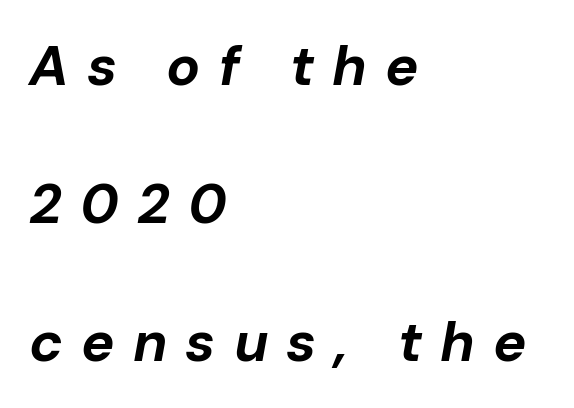
{"italic": "yes", "lean": "right", "slant_degrees": 10, "bold": "yes", "weight": "bold", "width": "normal", "stroke_contrast": "low", "x_height": "medium", "monospaced": "no", "underline": "no", "align": "left", "line_spacing": "loose", "line_spacing_ratio": 2.46, "letter_spacing": "wide", "letter_spacing_em": 0.32, "glyph_px": 56}
